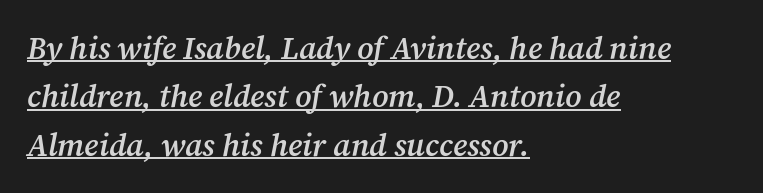
{"serif": "yes", "italic": "yes", "lean": "right", "slant_degrees": 12, "bold": "semi", "weight": "semibold", "width": "normal", "stroke_contrast": "medium", "x_height": "medium", "monospaced": "no", "underline": "yes", "align": "left", "line_spacing": "normal", "line_spacing_ratio": 1.56, "letter_spacing": "normal", "letter_spacing_em": 0.0, "glyph_px": 31}
